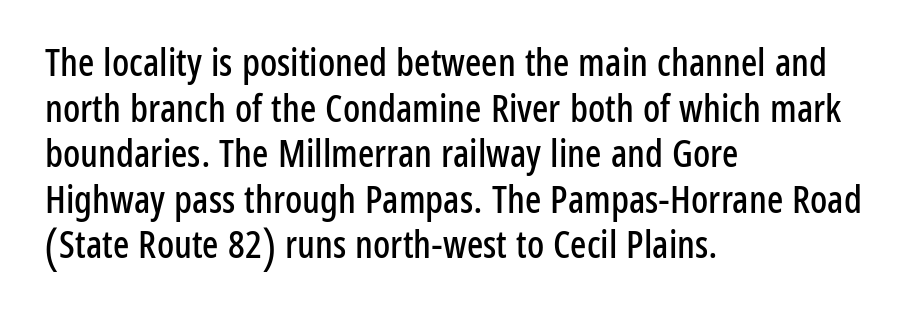
The image shows 38 px condensed sans-serif type, upright; set left-aligned, line spacing 1.2x, normal letter spacing, not underlined; low stroke contrast and a medium x-height.
